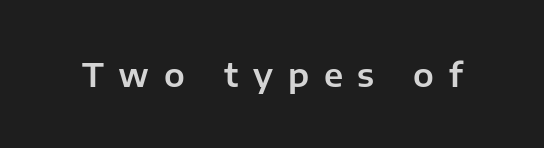
The image shows 33 px sans-serif type, upright; set unusually wide letter spacing (+0.45 em), not underlined; low stroke contrast and a medium x-height.
